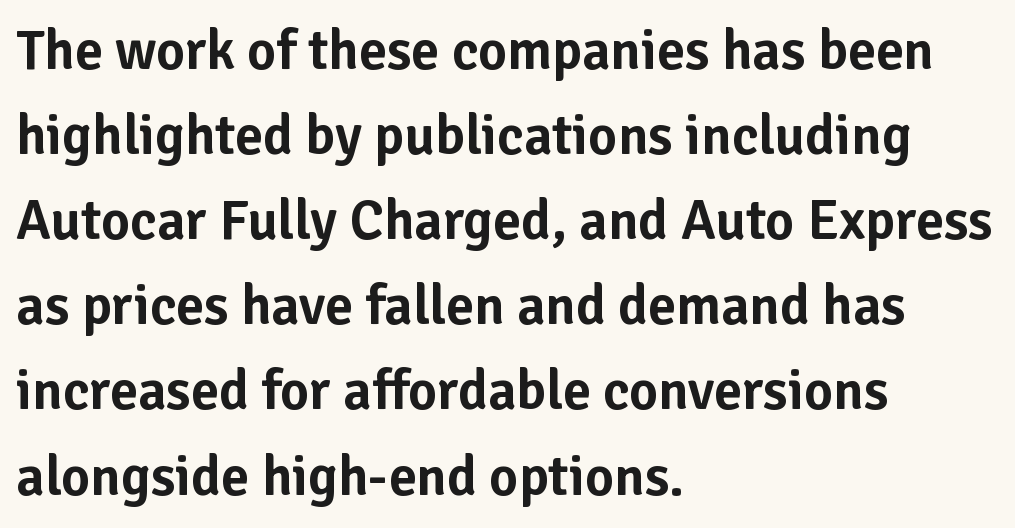
{"serif": "no", "italic": "no", "width": "normal", "stroke_contrast": "low", "x_height": "medium", "monospaced": "no", "underline": "no", "align": "left", "line_spacing": "normal", "line_spacing_ratio": 1.52, "letter_spacing": "normal", "letter_spacing_em": 0.0, "glyph_px": 56}
